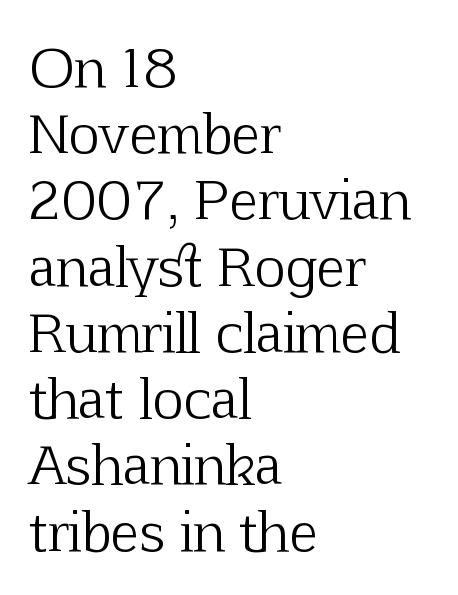
{"serif": "yes", "italic": "no", "bold": "no", "weight": "light", "width": "normal", "stroke_contrast": "low", "x_height": "medium", "monospaced": "no", "underline": "no", "align": "left", "line_spacing": "normal", "line_spacing_ratio": 1.25, "letter_spacing": "normal", "letter_spacing_em": 0.0, "glyph_px": 53}
